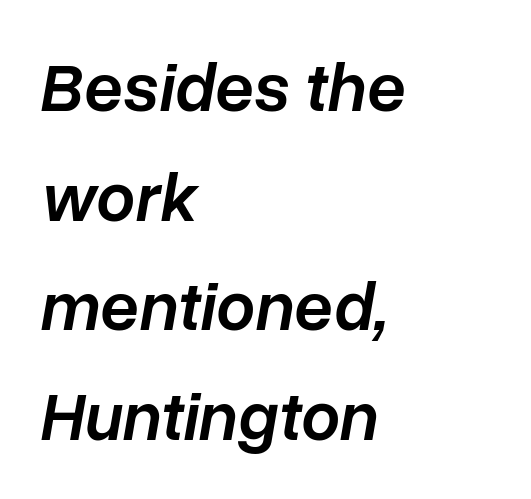
Words appear dense and cohesive because spacing is normal. The letters advance in unequal steps, a hallmark of proportional type. The string is rendered with underlining switched off. Teacher's note: observe the even left margin — that is flush-left alignment. The whole block is typeset with a tilt. A somewhat darkened texture: the type is semibold rather than bold.
